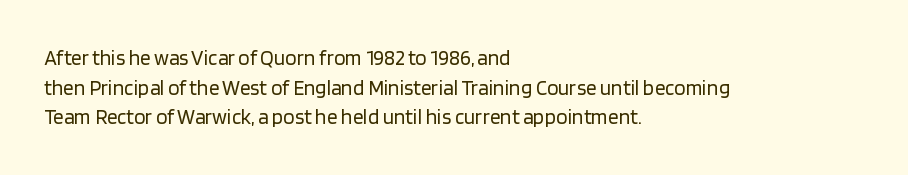
The image shows 21 px text type, upright; set left-aligned, normal line spacing (1.41x), normal letter spacing, not underlined.
